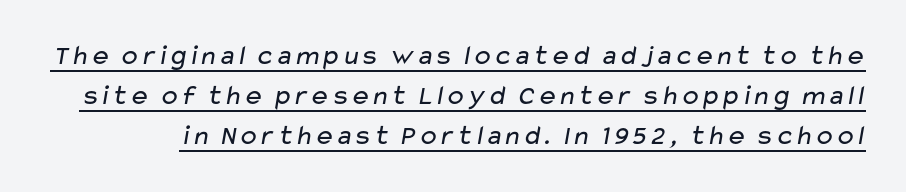
Here the glyphs are tracked normally, forming tight word shapes. Notice how a bar underscores the lettering throughout. Do the characters align in a grid? No, the font is proportional. No extra ink here — the face is not bold. You can tell from the bare stems that sans-serif type was used. These lines sit exactly where default settings would place them.
